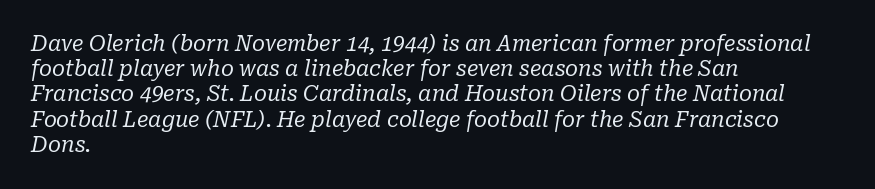
{"italic": "yes", "lean": "right", "slant_degrees": 10, "bold": "no", "underline": "no", "align": "left", "line_spacing_ratio": 1.2, "letter_spacing": "normal", "letter_spacing_em": 0.0, "glyph_px": 21}
